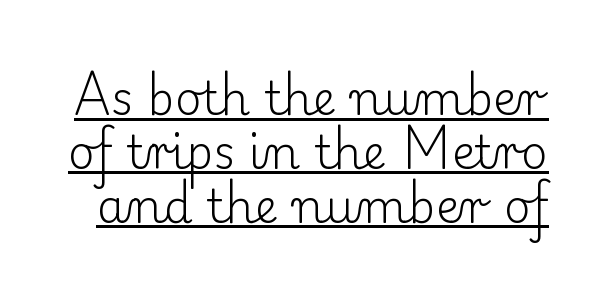
{"italic": "no", "bold": "no", "weight": "light", "width": "normal", "stroke_contrast": "low", "x_height": "small", "monospaced": "no", "underline": "yes", "line_spacing_ratio": 1.17, "letter_spacing": "normal", "letter_spacing_em": 0.0, "glyph_px": 46}
